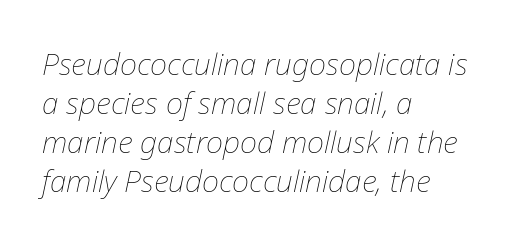
The image shows 30 px thin type, italic (leaning right); set left-aligned, normal line spacing (1.3x), normal letter spacing, not underlined; low stroke contrast and a medium x-height.
